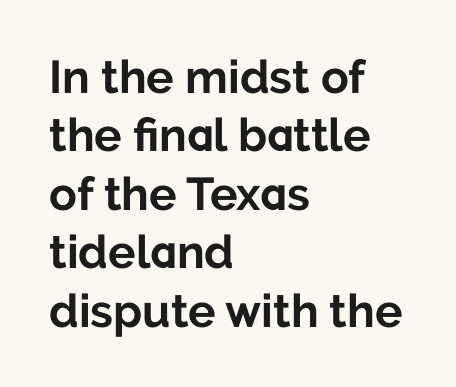
The image shows 46 px bold sans-serif type, upright; set left-aligned, normal line spacing (1.27x), normal letter spacing, not underlined; low stroke contrast and a medium x-height.
